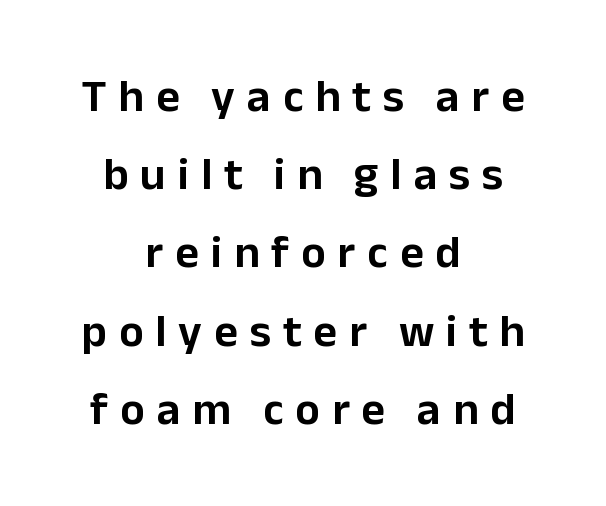
Q: Is the text italic (slanted)? A: No, it is upright.
Q: Is the typeface a serif or a sans-serif typeface? A: Sans-serif.
Q: Is the text underlined? A: No.
Q: How is the paragraph aligned? A: Centered.
Q: Is the spacing between letters normal or unusually wide? A: Unusually wide.
Q: Is the spacing between lines tight, normal or loose? A: Normal.
Q: Width (condensed, normal, or wide)? A: Normal.
Q: Stroke contrast? A: Low.
Q: x-height? A: Medium.
Q: Monospaced? A: No.
